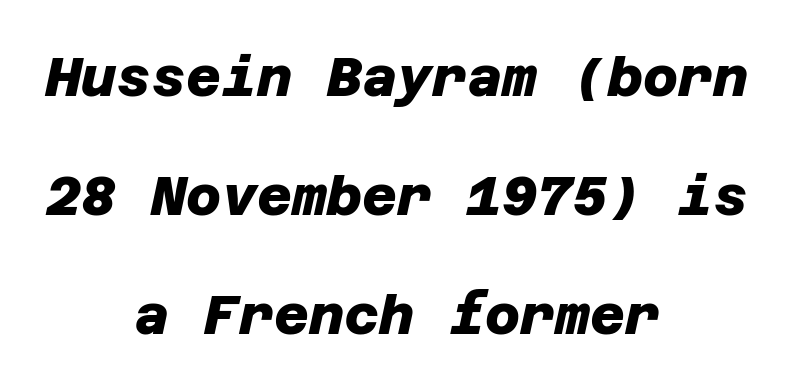
The image shows 54 px heavy sans-serif type; set centered, loose line spacing (2.2x), normal letter spacing, not underlined; low stroke contrast and a large x-height.
